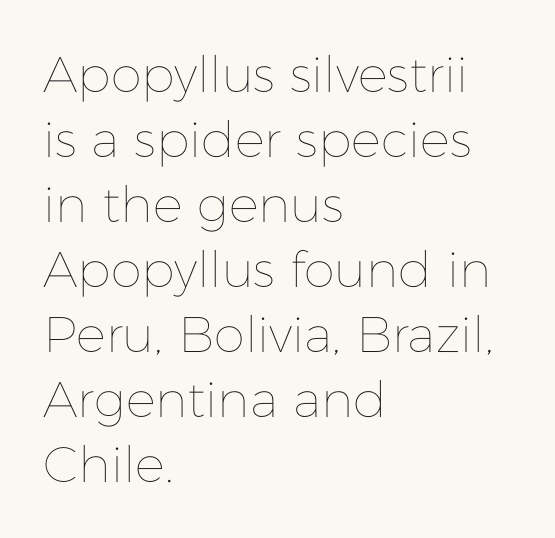
Does the leading feel generous? No, just average. The foot of each line stays bare and open. The face used here is proportionally spaced, like ordinary book or web type. Between one letter and the next there's only the usual sliver of space.
